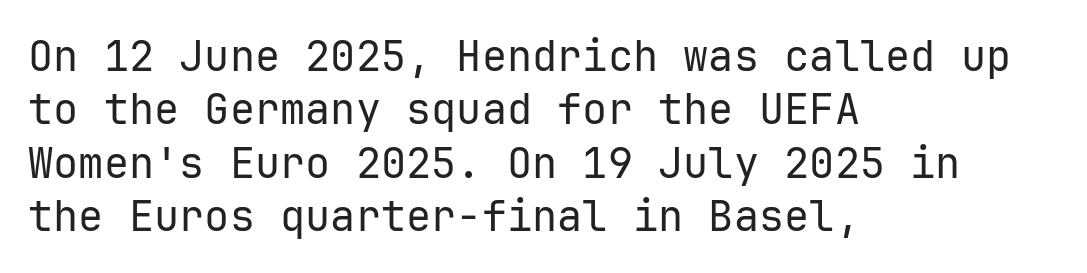
The image shows 42 px regular-weight sans-serif type, upright, monospaced; set left-aligned, normal line spacing (1.27x), normal letter spacing, not underlined; low stroke contrast and a medium x-height.
